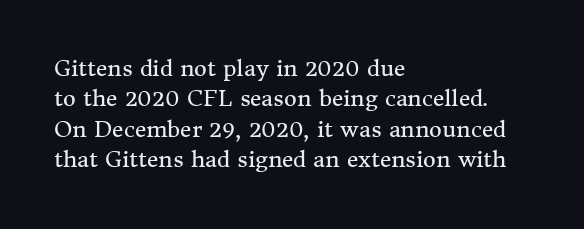
A quiet, ordinary-to-light weight characterises the typeface. The text block is weighted toward the left margin, trailing off unevenly rightward. This rendering leaves character spacing at its baseline value. Characters remain perfectly vertical along every line. The strip under each line holds only bare page.
